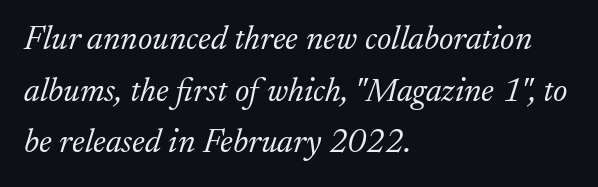
{"serif": "yes", "italic": "yes", "lean": "right", "slant_degrees": 17, "bold": "no", "weight": "light", "width": "normal", "stroke_contrast": "low", "x_height": "small", "monospaced": "no", "underline": "no", "align": "left", "line_spacing": "normal", "line_spacing_ratio": 1.52, "letter_spacing": "normal", "letter_spacing_em": 0.0, "glyph_px": 34}
